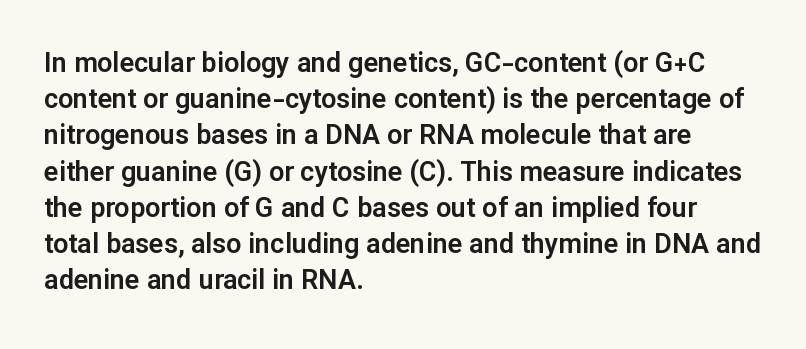
The image shows 27 px text type, upright; set left-aligned, normal line spacing (1.34x), normal letter spacing, not underlined.
